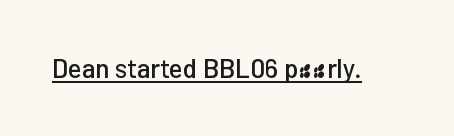
Q: Is the text italic (slanted)? A: No, it is upright.
Q: Is the text underlined? A: Yes.
Q: Is the spacing between letters normal or unusually wide? A: Normal.
